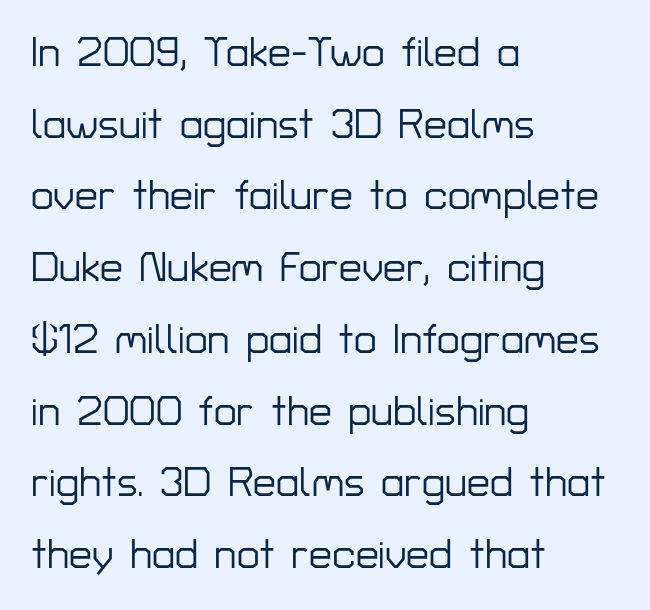
Each letter keeps its own natural width here, so spacing adapts to shape. Tracking value appears to be zero — textbook default spacing. The string is rendered with underlining switched off. Ordinary non-slanted type is in use. Nope, no serifs anywhere on these letters. Which margin do the lines hug? The left one — the right edge is uneven.
